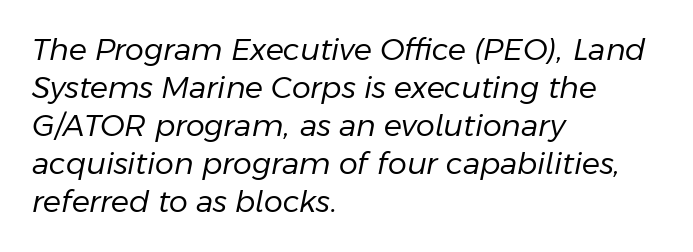
The passage shown is typed in a proportional face where columns would drift. The passage shown leans; its letterforms are oblique. The passage shown stacks its lines at a standard gap. Inter-character spacing is left at the font's built-in metrics.
